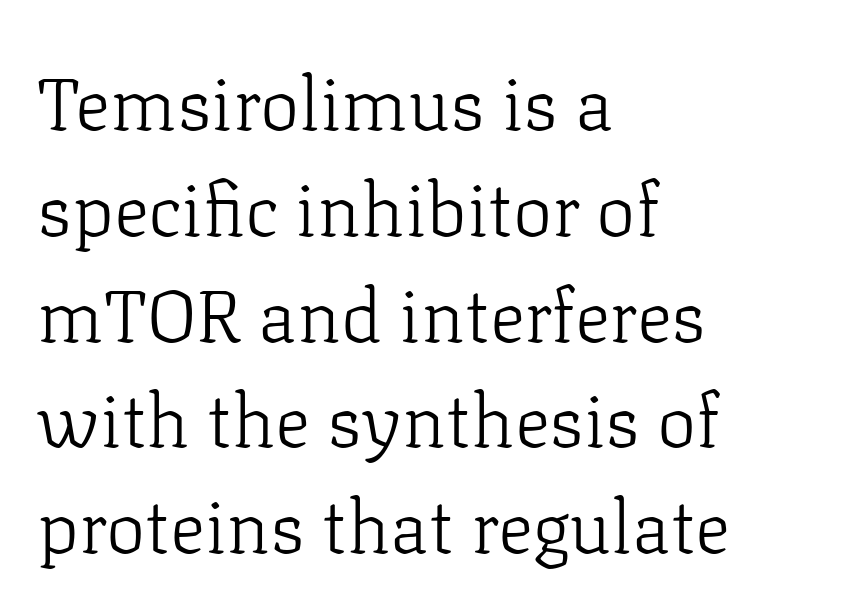
Q: Is the text bold? A: No.
Q: Is the text italic (slanted)? A: No, it is upright.
Q: Is the typeface a serif or a sans-serif typeface? A: Serif.
Q: Is the text underlined? A: No.
Q: How is the paragraph aligned? A: Left-aligned.
Q: Is the spacing between letters normal or unusually wide? A: Normal.
Q: Is the spacing between lines tight, normal or loose? A: Normal.
Q: Width (condensed, normal, or wide)? A: Normal.
Q: Stroke contrast? A: Low.
Q: x-height? A: Medium.
Q: Monospaced? A: No.
